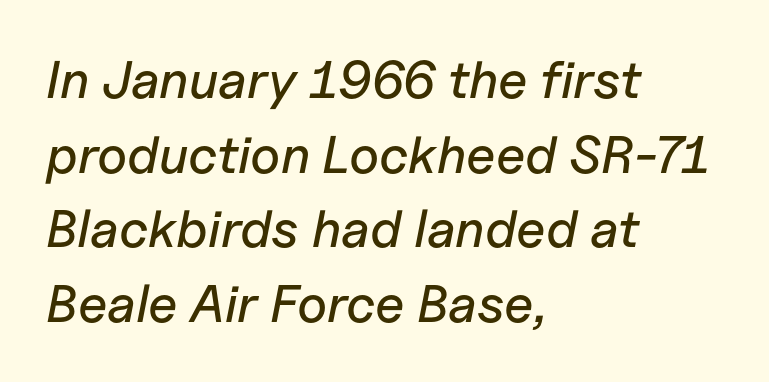
Q: Is the text italic (slanted)? A: Yes, it leans right by about 11 degrees.
Q: Is the text underlined? A: No.
Q: How is the paragraph aligned? A: Left-aligned.
Q: Is the spacing between letters normal or unusually wide? A: Normal.
Q: Is the spacing between lines tight, normal or loose? A: Normal.
Q: Width (condensed, normal, or wide)? A: Normal.
Q: Stroke contrast? A: Low.
Q: x-height? A: Medium.
Q: Monospaced? A: No.
